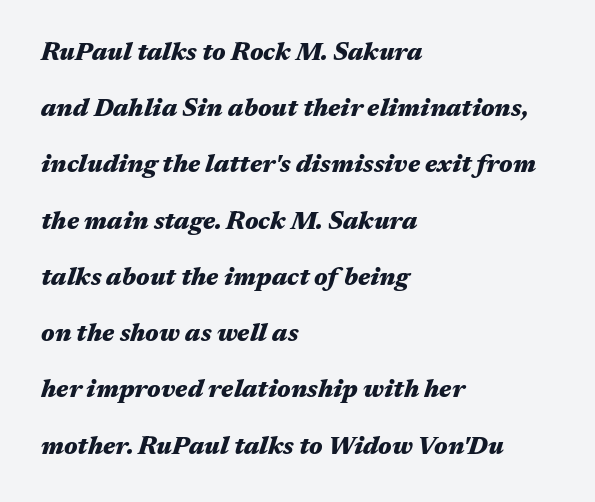
{"italic": "yes", "lean": "right", "slant_degrees": 17, "bold": "yes", "underline": "no", "align": "left", "line_spacing": "loose", "line_spacing_ratio": 2.25, "letter_spacing": "normal", "letter_spacing_em": 0.0, "glyph_px": 25}
